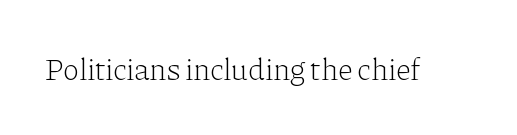
The foot of each line stays bare and open. Spacing verdict: proportional, widths tailored to each character. The lettering stays uniformly vertical, giving the passage a roman look. The type is set solid horizontally, with unmodified tracking. The strokes carry an ordinary text weight at most.
